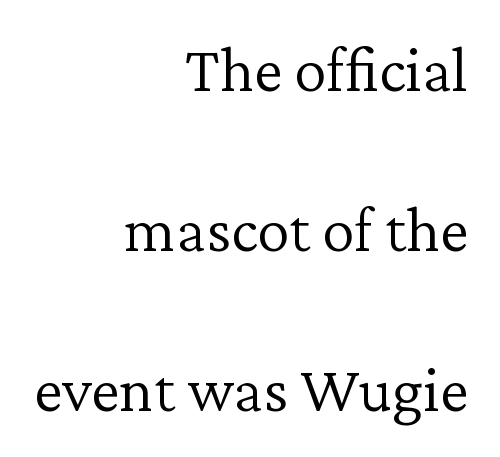
Q: Is the text bold? A: No.
Q: Is the text italic (slanted)? A: No, it is upright.
Q: Is the typeface a serif or a sans-serif typeface? A: Serif.
Q: Is the text underlined? A: No.
Q: How is the paragraph aligned? A: Right-aligned.
Q: Is the spacing between letters normal or unusually wide? A: Normal.
Q: Is the spacing between lines tight, normal or loose? A: Loose.
Q: Width (condensed, normal, or wide)? A: Normal.
Q: Stroke contrast? A: Low.
Q: x-height? A: Medium.
Q: Monospaced? A: No.
